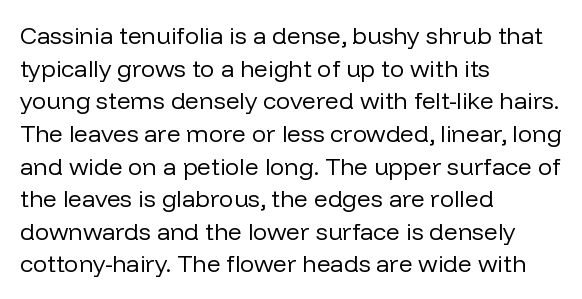
Q: Is the text bold? A: No.
Q: Is the text italic (slanted)? A: No, it is upright.
Q: Is the text underlined? A: No.
Q: How is the paragraph aligned? A: Left-aligned.
Q: Is the spacing between letters normal or unusually wide? A: Normal.
Q: Is the spacing between lines tight, normal or loose? A: Normal.
